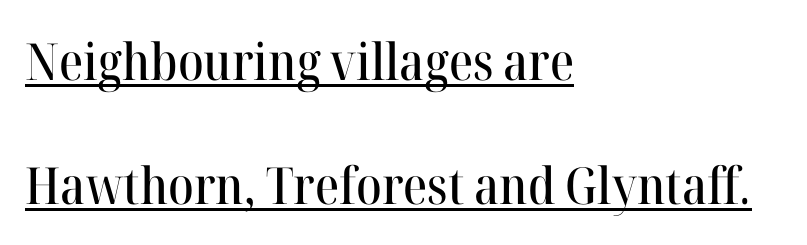
Q: Is the text italic (slanted)? A: No, it is upright.
Q: Is the typeface a serif or a sans-serif typeface? A: Serif.
Q: Is the text underlined? A: Yes.
Q: How is the paragraph aligned? A: Left-aligned.
Q: Is the spacing between letters normal or unusually wide? A: Normal.
Q: Is the spacing between lines tight, normal or loose? A: Loose.
Q: Width (condensed, normal, or wide)? A: Normal.
Q: Stroke contrast? A: High.
Q: x-height? A: Medium.
Q: Monospaced? A: No.
